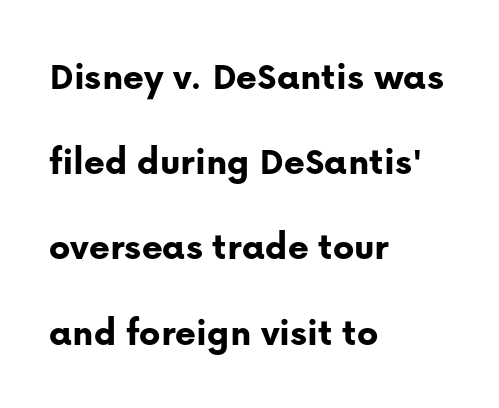
{"serif": "no", "italic": "no", "bold": "yes", "weight": "bold", "width": "normal", "stroke_contrast": "low", "x_height": "medium", "monospaced": "no", "underline": "no", "align": "left", "line_spacing": "loose", "line_spacing_ratio": 2.13, "letter_spacing": "normal", "letter_spacing_em": 0.0, "glyph_px": 40}
